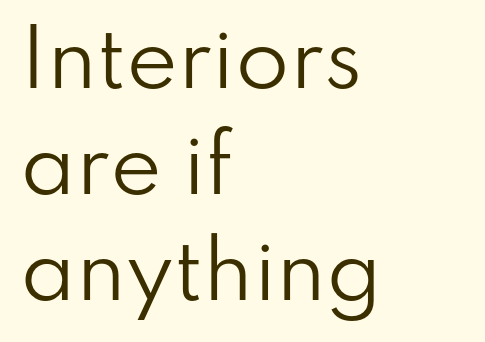
Is the stroke heavy? The answer is a plain regular-or-lighter. Each letter keeps its own natural width here, so spacing adapts to shape. Here the glyphs are tracked normally, forming tight word shapes. The foot of each line stays bare and open.
